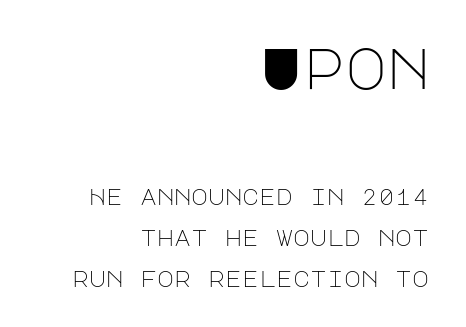
The designer went with a sans here, leaving each stem footless. The glyphs are unaccompanied by any horizontal stroke below them. Vertical stems look standard width or narrower in stroke. Glyph-to-glyph distance matches everyday printed text. The rag falls on the left side of this text block.
